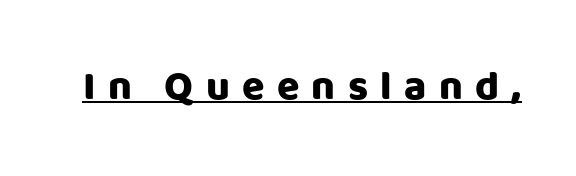
The image shows 41 px sans-serif type, upright; set unusually wide letter spacing (+0.3 em), underlined; low stroke contrast and a large x-height.
